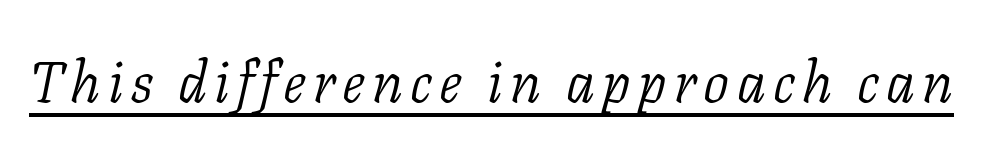
The image shows 58 px light serif type, italic (leaning right); set underlined; low stroke contrast and a medium x-height.
